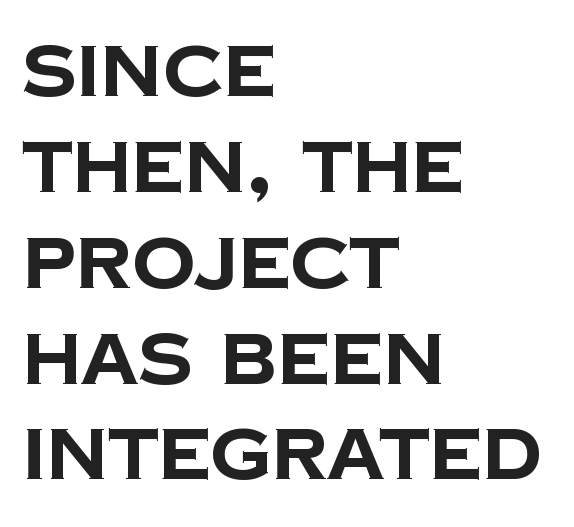
Underlining? Definitely not there. The letters are bold, with thick, heavy strokes. The rendering anchors every line to the left-hand side. The face used here is proportionally spaced, like ordinary book or web type. The block of text has a typical density, with ordinary space between rows.
